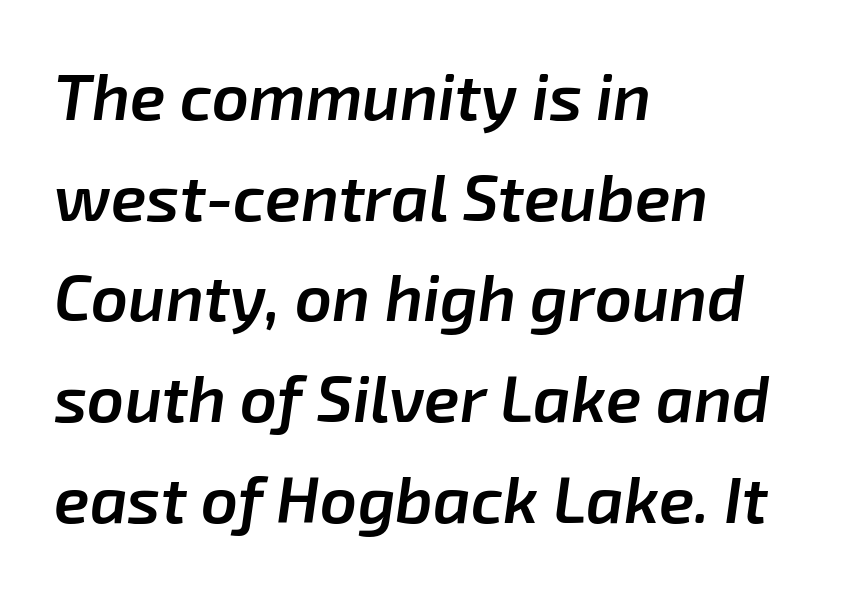
Q: Is the text bold? A: Semi-bold.
Q: Is the text italic (slanted)? A: Yes, it leans right by about 8 degrees.
Q: Is the text underlined? A: No.
Q: How is the paragraph aligned? A: Left-aligned.
Q: Is the spacing between letters normal or unusually wide? A: Normal.
Q: Is the spacing between lines tight, normal or loose? A: Normal.
Q: Width (condensed, normal, or wide)? A: Normal.
Q: Stroke contrast? A: Low.
Q: x-height? A: Medium.
Q: Monospaced? A: No.
